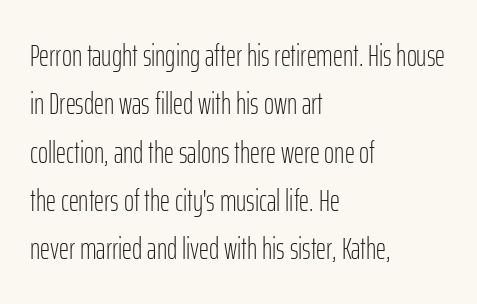
The type family on display is of the sans-serif kind. Standard letterfit; no display-style spreading of the glyphs. Looks like regular typesetting: each glyph gets only the width it needs. Compared with a typical body face, this is equally light or lighter still. The rendering uses a moderate line-height, typical for paragraphs.
